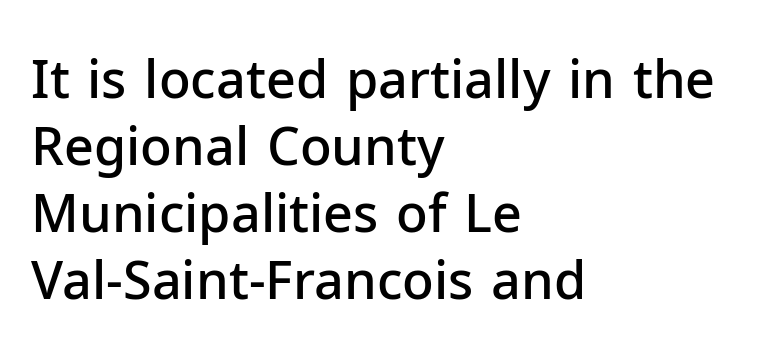
Type style note: lacks serifs. The rendering uses natural spacing where letterforms have individual widths. These lines sit exactly where default settings would place them. A clean baseline with only descenders dipping below it.
